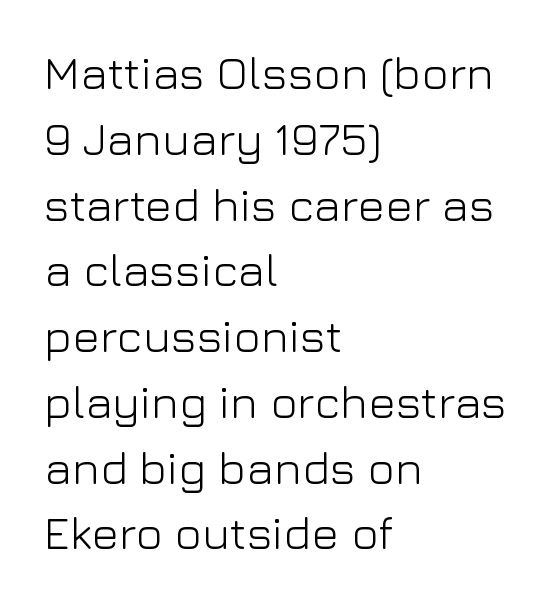
{"serif": "no", "italic": "no", "bold": "no", "weight": "light", "width": "normal", "stroke_contrast": "low", "x_height": "medium", "monospaced": "no", "underline": "no", "align": "left", "line_spacing": "normal", "line_spacing_ratio": 1.43, "letter_spacing": "normal", "letter_spacing_em": 0.0, "glyph_px": 46}
